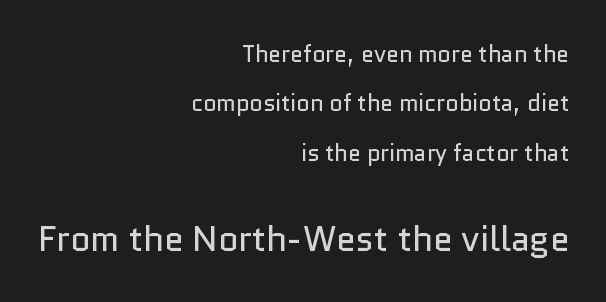
Q: Is the text bold? A: No.
Q: Is the text italic (slanted)? A: No, it is upright.
Q: Is the typeface a serif or a sans-serif typeface? A: Sans-serif.
Q: Is the text underlined? A: No.
Q: How is the paragraph aligned? A: Right-aligned.
Q: Is the spacing between letters normal or unusually wide? A: Normal.
Q: Is the spacing between lines tight, normal or loose? A: Loose.
Q: Which block of text is set in a larger size, the first (top) or the second (bottom)? A: The second (bottom) one.
Q: Width (condensed, normal, or wide)? A: Normal.
Q: Stroke contrast? A: Low.
Q: x-height? A: Medium.
Q: Monospaced? A: No.
